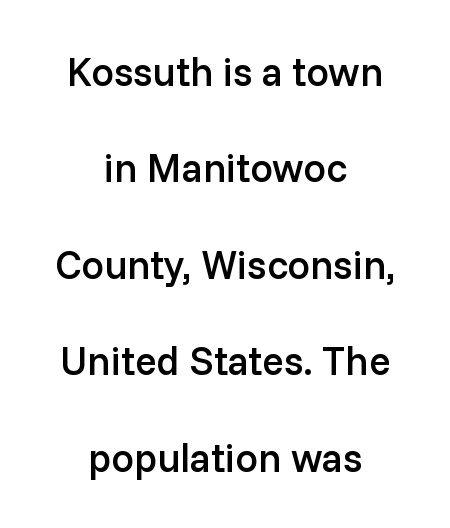
The characters look somewhat weighty, a semibold short of true bold. The typeface chosen for these lines omits serifs. The area under the type is left untouched. Tall strokes in this sample are plumb rather than angled. The lines are quadded center. Spacing verdict: proportional, widths tailored to each character.
